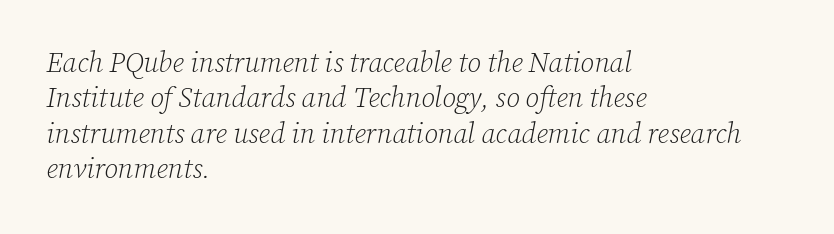
The image shows 28 px light serif type, italic (leaning right); set left-aligned, normal line spacing (1.26x), normal letter spacing, not underlined; low stroke contrast and a medium x-height.
